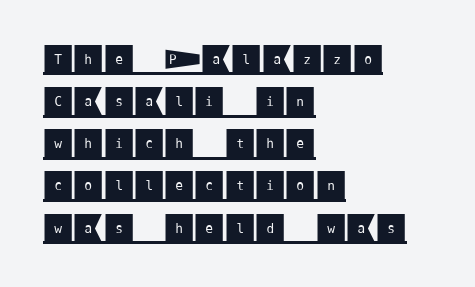
Q: Is the text italic (slanted)? A: No, it is upright.
Q: Is the typeface a serif or a sans-serif typeface? A: Sans-serif.
Q: Is the text underlined? A: Yes.
Q: How is the paragraph aligned? A: Left-aligned.
Q: Is the spacing between letters normal or unusually wide? A: Normal.
Q: Is the spacing between lines tight, normal or loose? A: Normal.
Q: Width (condensed, normal, or wide)? A: Normal.
Q: Stroke contrast? A: Medium.
Q: x-height? A: Large.
